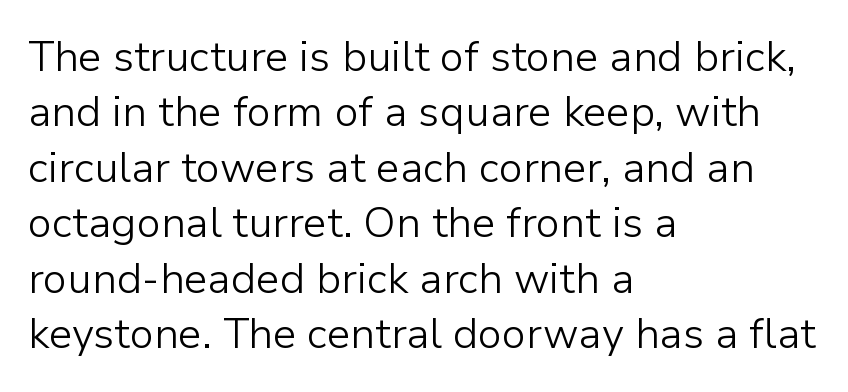
Rendered with straight, roman letterforms. The lines sit at an ordinary, default distance from one another. No word sits above an underline. Compared with typical body copy, the letter spacing here is the same. The weight tops out at a normal text grade.
